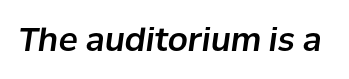
The image shows 32 px text type, italic (leaning right); set normal letter spacing, not underlined; low stroke contrast and a medium x-height.
